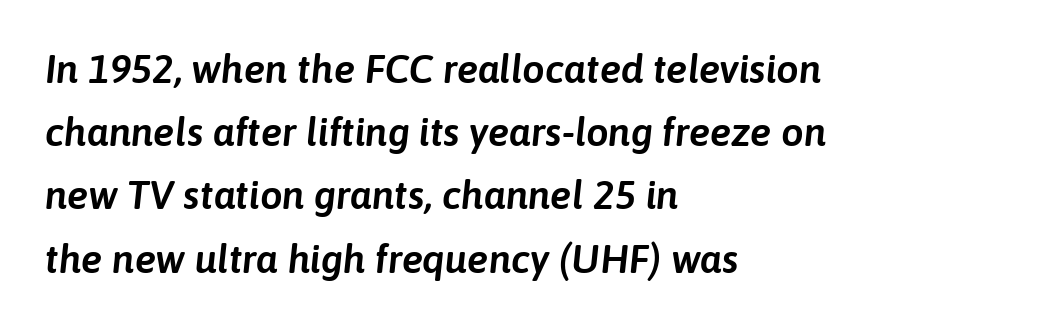
In terms of leading, this rendering sits right in the middle. The glyphs look as if they've been sheared to an angle. The rendering uses natural spacing where letterforms have individual widths. The string is rendered with underlining switched off. The lines are quadded left.
